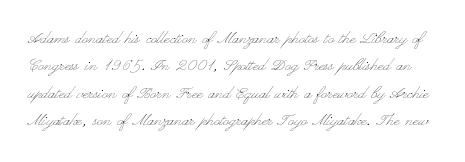
{"bold": "no", "underline": "no", "line_spacing": "normal", "line_spacing_ratio": 1.37, "letter_spacing": "normal", "letter_spacing_em": 0.0, "glyph_px": 20}
